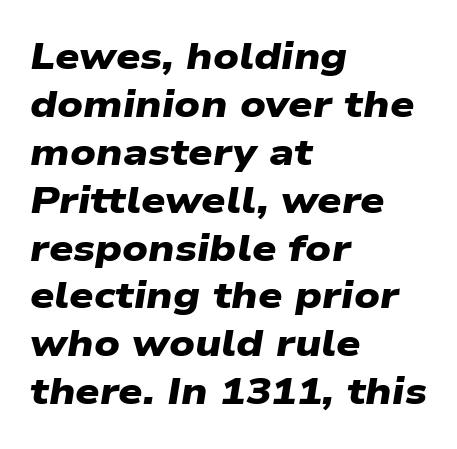
Here the glyphs are tracked normally, forming tight word shapes. Which margin do the lines hug? The left one — the right edge is uneven. How would I describe the line gaps? Plain and ordinary. You could not count columns in this text — the font is proportionally spaced. Glance below the letters and you will spot only blank space.
